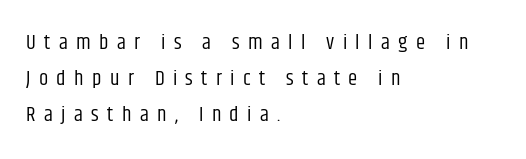
These lines were composed using upright roman letters. Only glyphs here, with clear space below each row. All the whitespace from short lines collects on the right. Weight: in the light-to-regular range.
